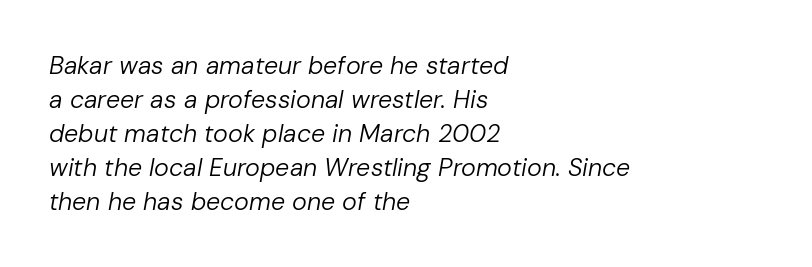
{"italic": "yes", "lean": "right", "slant_degrees": 10, "bold": "no", "underline": "no", "align": "left", "line_spacing": "normal", "line_spacing_ratio": 1.36, "letter_spacing": "normal", "letter_spacing_em": 0.0, "glyph_px": 25}
